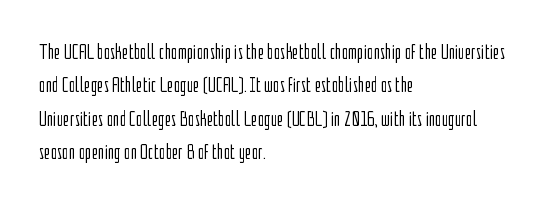
{"italic": "no", "bold": "no", "underline": "no", "align": "left", "line_spacing": "normal", "line_spacing_ratio": 1.52, "letter_spacing": "normal", "letter_spacing_em": 0.0, "glyph_px": 22}
